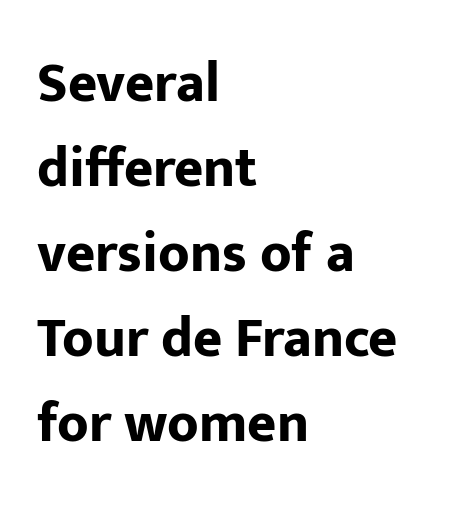
The image shows 56 px bold sans-serif type, upright; set left-aligned, normal line spacing (1.52x), normal letter spacing, not underlined; low stroke contrast and a medium x-height.
